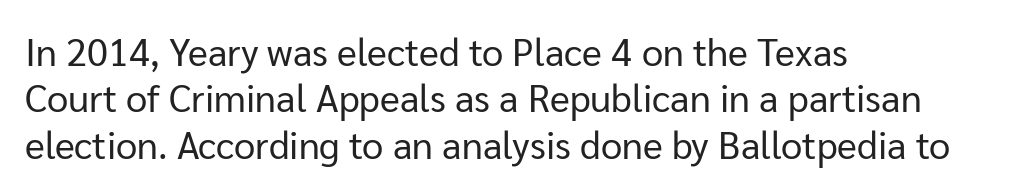
The image shows 38 px regular-weight sans-serif type, upright; set left-aligned, line spacing 1.22x, normal letter spacing, not underlined; low stroke contrast and a medium x-height.
